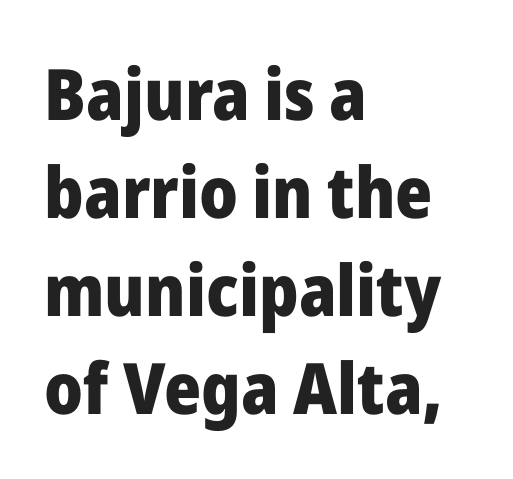
These lines were composed using upright roman letters. Set as a true bold cut, around the 700 mark. Each new line begins a customary step beneath the previous one. Do the characters align in a grid? No, the font is proportional. Nobody touched the tracking dial on this one. The baseline area is clear.
